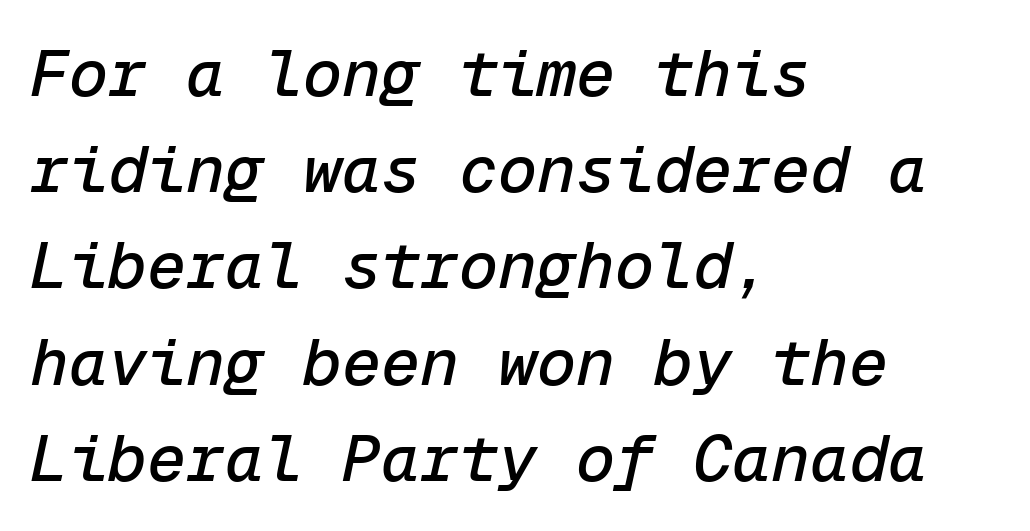
The image shows 65 px text type, italic (leaning right), monospaced; set left-aligned, normal line spacing (1.48x), normal letter spacing, not underlined; low stroke contrast and a medium x-height.
